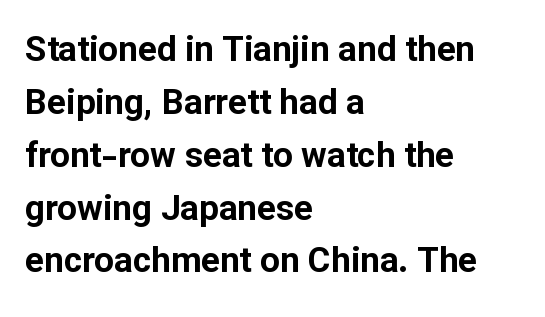
{"serif": "no", "italic": "no", "bold": "yes", "weight": "bold", "width": "normal", "stroke_contrast": "low", "x_height": "medium", "monospaced": "no", "underline": "no", "align": "left", "line_spacing": "normal", "line_spacing_ratio": 1.51, "letter_spacing": "normal", "letter_spacing_em": 0.0, "glyph_px": 35}
